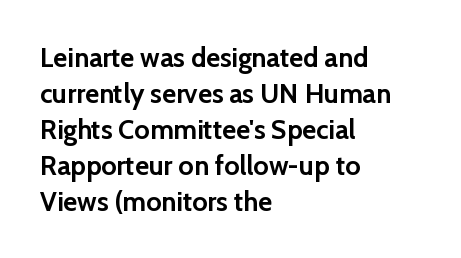
The image shows 27 px bold type, upright; set left-aligned, normal line spacing (1.33x), normal letter spacing, not underlined.
